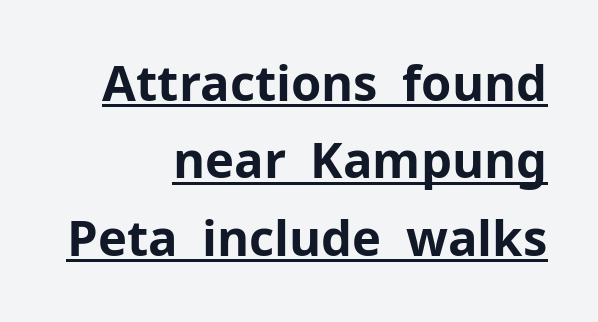
The image shows 49 px bold sans-serif type, upright; set right-aligned, normal line spacing (1.58x), normal letter spacing, underlined; low stroke contrast and a medium x-height.
